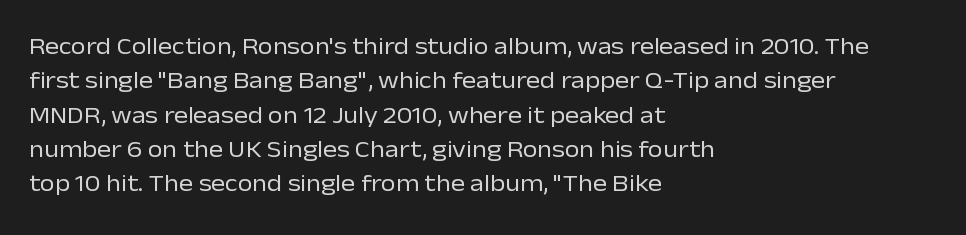
Vertical stems look standard width or narrower in stroke. Default kerning and tracking; the words read as compact shapes. These lines are set flush left with a ragged right edge. The baseline area is clear.
